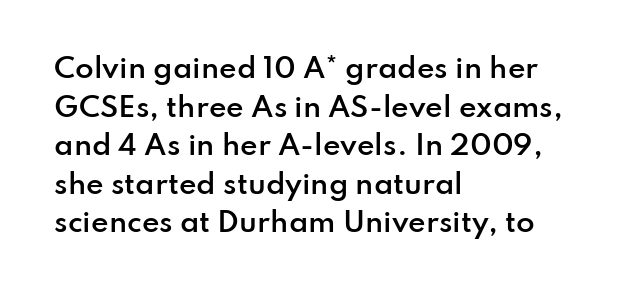
The rendering anchors every line to the left-hand side. The letters stand straight up with perfectly vertical stems. Baseline-to-baseline distance is the conventional proportion of letter height. The glyphs have the mass of a demibold cut, below bold.
